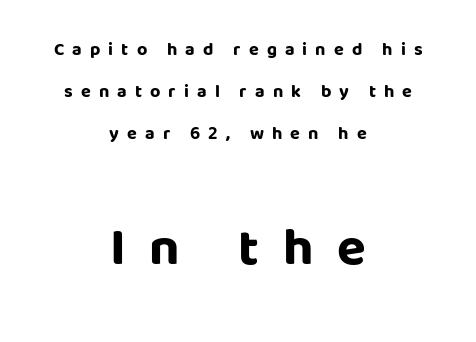
This rendering features lettering with no underline. The sample has been set heavy, in full bold. The passage shown stacks its lines with a broad gap. Examine the stroke ends and you'll find no serifs. Typesetter's note — lower block bumped up in size, upper block left smaller. The typography opts for an upright posture over an oblique one.
